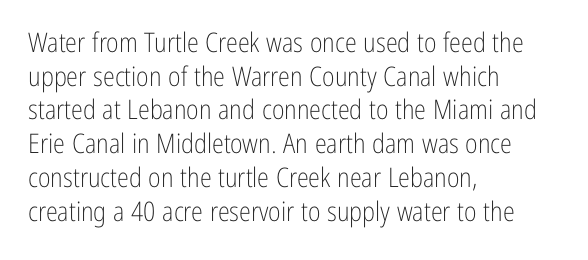
Q: Is the text bold? A: No.
Q: Is the text italic (slanted)? A: No, it is upright.
Q: Is the text underlined? A: No.
Q: How is the paragraph aligned? A: Left-aligned.
Q: Is the spacing between letters normal or unusually wide? A: Normal.
Q: Is the spacing between lines tight, normal or loose? A: Normal.
